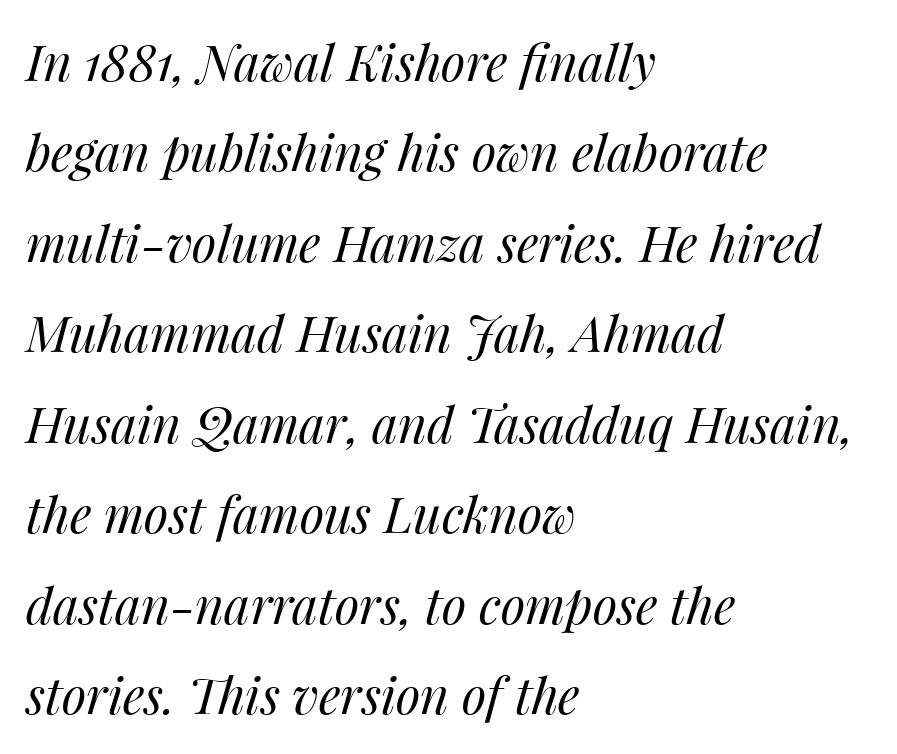
Q: Is the text bold? A: No.
Q: Is the text italic (slanted)? A: Yes, it leans right by about 14 degrees.
Q: Is the text underlined? A: No.
Q: How is the paragraph aligned? A: Left-aligned.
Q: Is the spacing between letters normal or unusually wide? A: Normal.
Q: Width (condensed, normal, or wide)? A: Normal.
Q: Stroke contrast? A: Medium.
Q: x-height? A: Medium.
Q: Monospaced? A: No.
